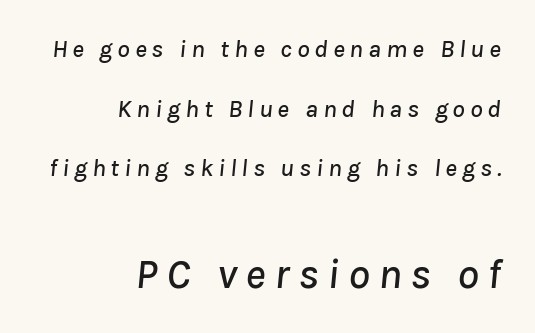
The image shows 43 px text type, italic (leaning right); set right-aligned, loose line spacing (2.39x), unusually wide letter spacing (+0.2 em), not underlined; the second (bottom) block is 1.72x larger; low stroke contrast and a medium x-height.
